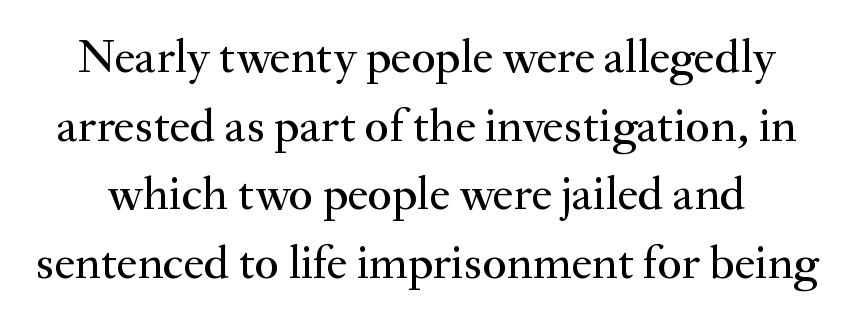
Normally led — the rows are evenly, conventionally spaced. Tracking here is standard; glyphs follow each other at the usual distance. Does the lettering tilt? It doesn't — this is upright. Nobody drew a line under any word here. The font family rendered here belongs to the serif group.
